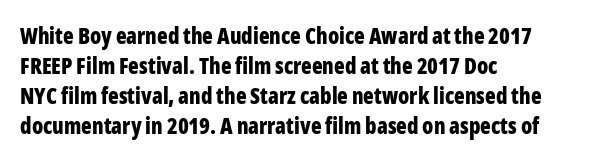
Q: Is the text bold? A: Yes.
Q: Is the text italic (slanted)? A: No, it is upright.
Q: Is the text underlined? A: No.
Q: How is the paragraph aligned? A: Left-aligned.
Q: Is the spacing between letters normal or unusually wide? A: Normal.
Q: Is the spacing between lines tight, normal or loose? A: Normal.
